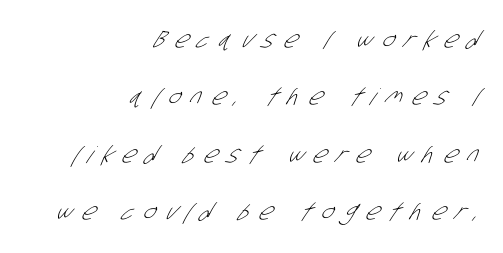
The image shows 23 px text type; set right-aligned, loose line spacing (2.5x), unusually wide letter spacing (+0.45 em), not underlined.
